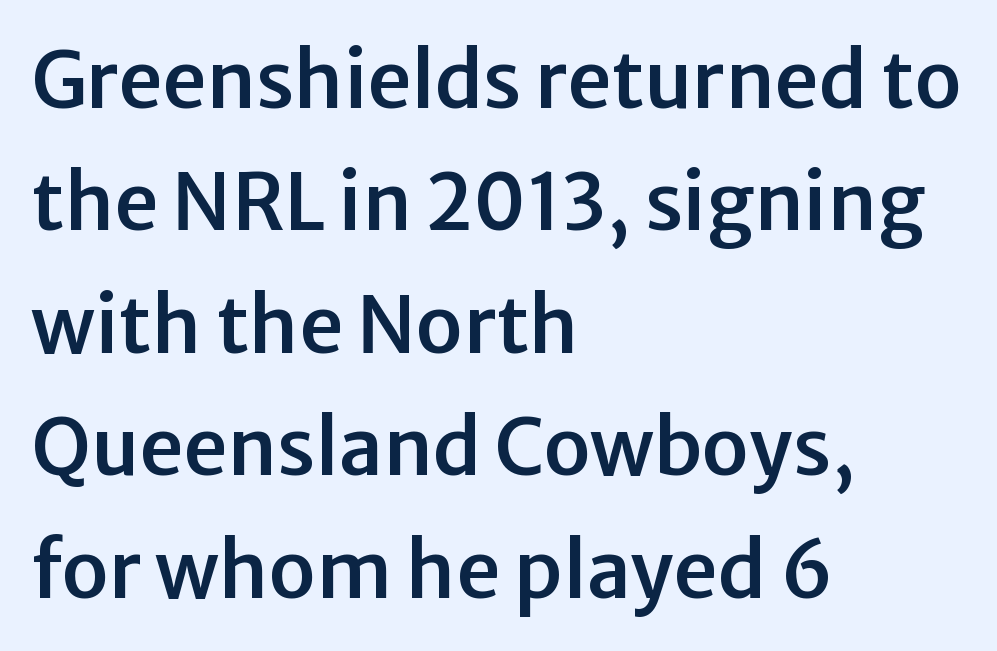
The image shows 78 px sans-serif type, upright; set left-aligned, normal line spacing (1.57x), normal letter spacing, not underlined; low stroke contrast and a medium x-height.
